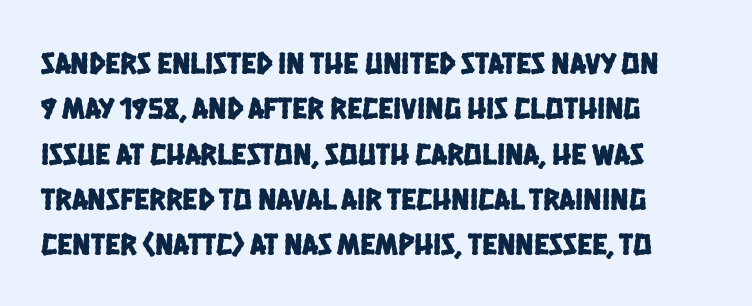
The image shows 31 px condensed sans-serif type; set left-aligned, normal line spacing (1.46x), normal letter spacing, not underlined; low stroke contrast and a large x-height.
